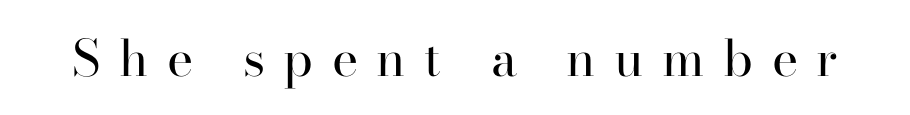
Do the characters align in a grid? No, the font is proportional. In terms of letterspacing, this is a distinctly airy, spread setting. Little horizontal feet cap the strokes, marking this as serif type. Characters remain perfectly vertical along every line. A quiet, ordinary-to-light weight characterises the typeface.
